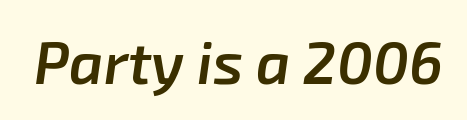
{"italic": "yes", "lean": "right", "slant_degrees": 8, "bold": "semi", "weight": "semibold", "width": "normal", "stroke_contrast": "low", "x_height": "medium", "monospaced": "no", "underline": "no", "letter_spacing": "normal", "letter_spacing_em": 0.0, "glyph_px": 59}
